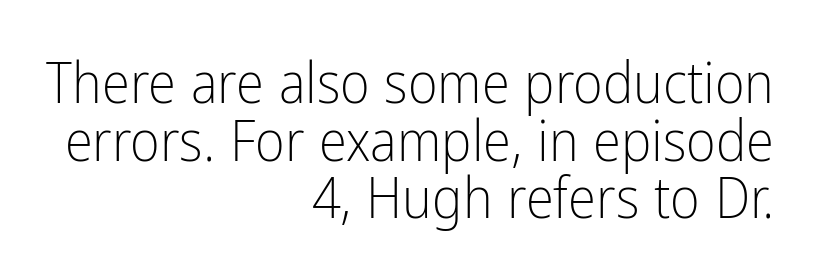
This is sans-serif lettering, the kind often seen on screens and signage. Each word holds together tightly as a unit, with standard inter-letter gaps. Proportional: the letters do not fall into vertical columns. Every stem runs plumb, perpendicular to the baseline.
